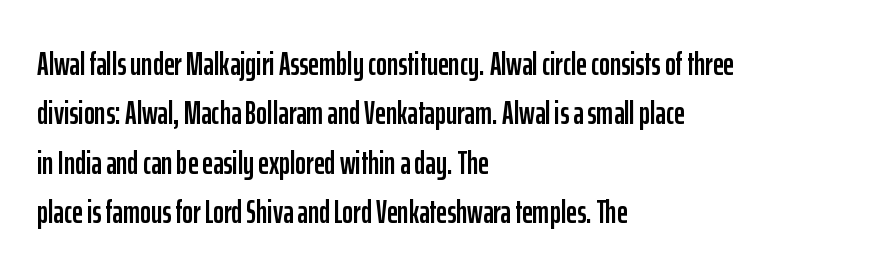
Q: Is the text italic (slanted)? A: No, it is upright.
Q: Is the typeface a serif or a sans-serif typeface? A: Sans-serif.
Q: Is the text underlined? A: No.
Q: How is the paragraph aligned? A: Left-aligned.
Q: Is the spacing between letters normal or unusually wide? A: Normal.
Q: Is the spacing between lines tight, normal or loose? A: Normal.
Q: Width (condensed, normal, or wide)? A: Condensed.
Q: Stroke contrast? A: Low.
Q: x-height? A: Medium.
Q: Monospaced? A: No.
